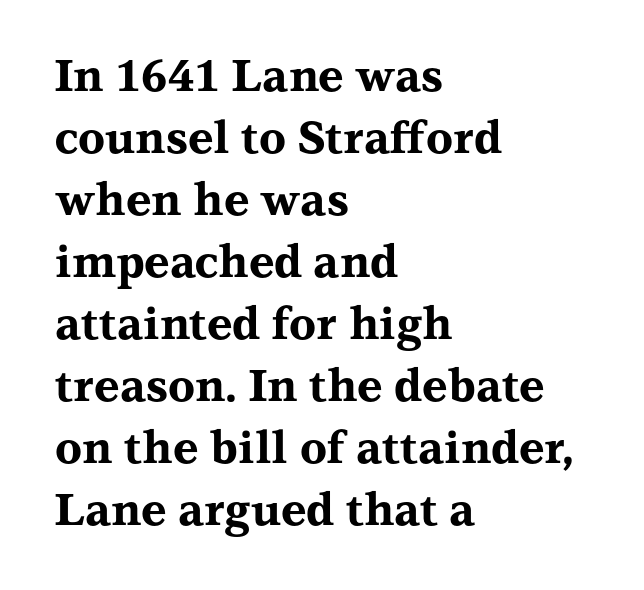
{"serif": "yes", "italic": "no", "bold": "yes", "weight": "bold", "width": "wide", "stroke_contrast": "medium", "x_height": "medium", "monospaced": "no", "underline": "no", "align": "left", "line_spacing": "normal", "line_spacing_ratio": 1.41, "letter_spacing": "normal", "letter_spacing_em": 0.0, "glyph_px": 44}
